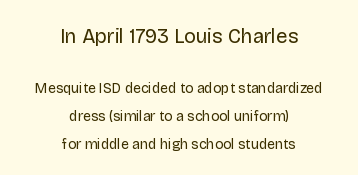
{"italic": "no", "bold": "no", "underline": "no", "align": "center", "line_spacing": "loose", "line_spacing_ratio": 2.03, "letter_spacing": "normal", "letter_spacing_em": 0.0, "larger_block": "first", "size_ratio": 1.43, "glyph_px": 20}
